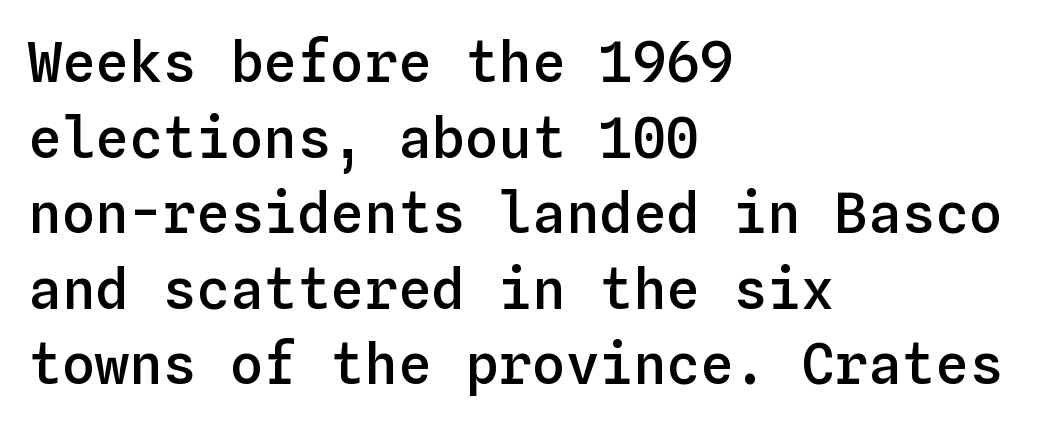
The image shows 56 px semibold type, upright, monospaced; set left-aligned, normal line spacing (1.35x), normal letter spacing, not underlined; low stroke contrast and a medium x-height.
